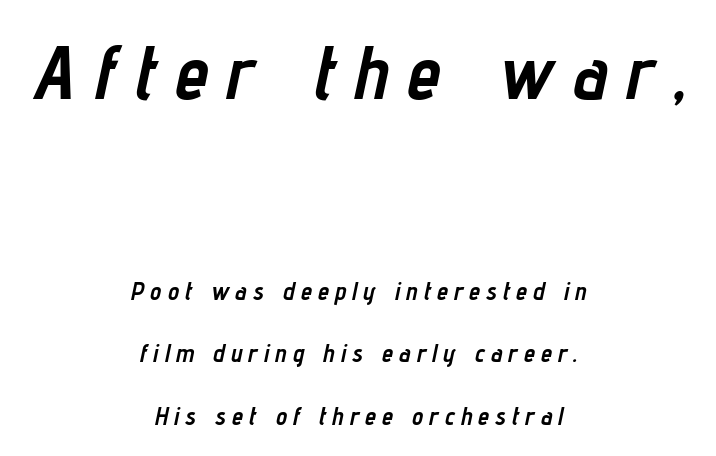
Q: Is the text bold? A: Yes.
Q: Is the text italic (slanted)? A: Yes, it leans right by about 12 degrees.
Q: Is the text underlined? A: No.
Q: How is the paragraph aligned? A: Centered.
Q: Is the spacing between letters normal or unusually wide? A: Unusually wide.
Q: Is the spacing between lines tight, normal or loose? A: Loose.
Q: Which block of text is set in a larger size, the first (top) or the second (bottom)? A: The first (top) one.
Q: Width (condensed, normal, or wide)? A: Condensed.
Q: Stroke contrast? A: Low.
Q: x-height? A: Medium.
Q: Monospaced? A: No.
